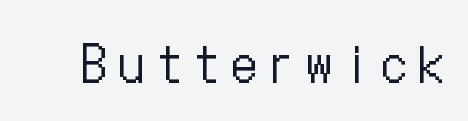
This sample uses an upright cut, with every glyph sitting square on the baseline. Does extra space separate the letters? Yes, quite a lot of it. The characters are drawn with everyday or finer stroke widths. Words float on clear page, feet unadorned.
